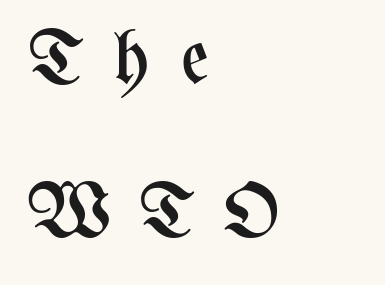
The face used here is proportionally spaced, like ordinary book or web type. These lines stack with their left ends in a neat column. In terms of posture, this sample is upright. Here the glyphs are tracked loosely, breaking word shapes into spaced letters.
